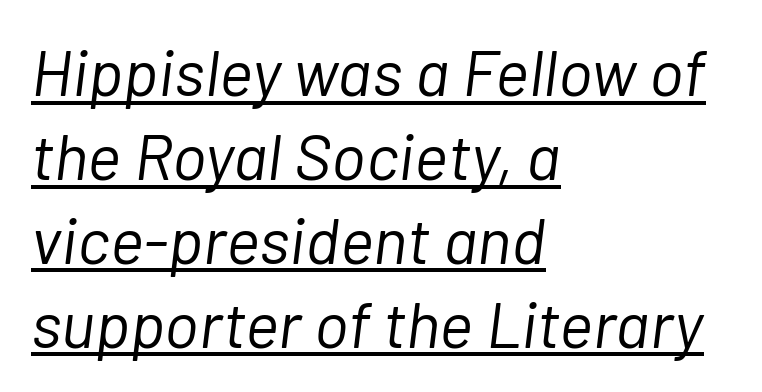
{"italic": "yes", "lean": "right", "slant_degrees": 7, "bold": "no", "weight": "light", "width": "normal", "stroke_contrast": "low", "x_height": "medium", "monospaced": "no", "underline": "yes", "align": "left", "line_spacing": "normal", "line_spacing_ratio": 1.29, "letter_spacing": "normal", "letter_spacing_em": 0.0, "glyph_px": 65}
